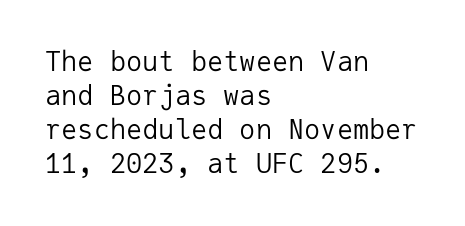
The image shows 27 px text type, upright; set left-aligned, normal line spacing (1.26x), normal letter spacing, not underlined.
